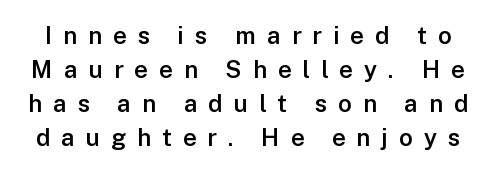
Typographic density is moderately raised because the face is semibold. One glance says typical: line gaps are just what's usual. A typesetter would call this heavily tracked-out type. Lines of text with bare space underneath. Tall strokes in this sample are plumb rather than angled.
